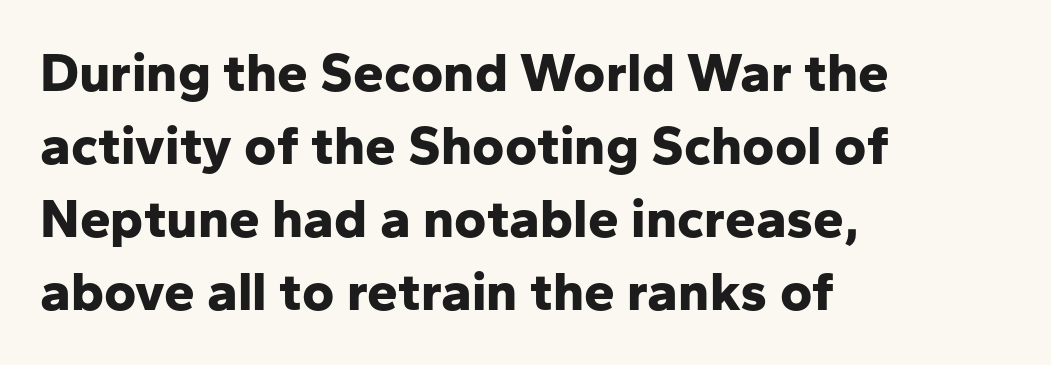
{"serif": "no", "italic": "no", "bold": "yes", "weight": "bold", "width": "normal", "stroke_contrast": "low", "x_height": "medium", "monospaced": "no", "underline": "no", "align": "left", "line_spacing": "normal", "line_spacing_ratio": 1.33, "letter_spacing": "normal", "letter_spacing_em": 0.0, "glyph_px": 55}
